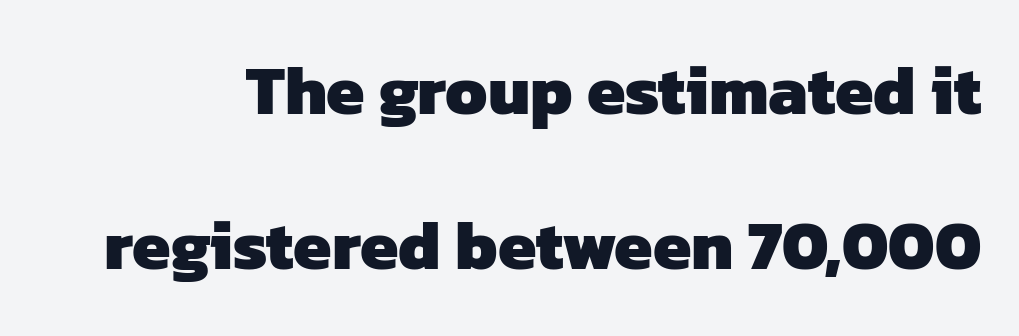
Do the characters align in a grid? No, the font is proportional. The letters are bold, with thick, heavy strokes. Plain, unruled lines of type. This sample uses a sans-serif face.
